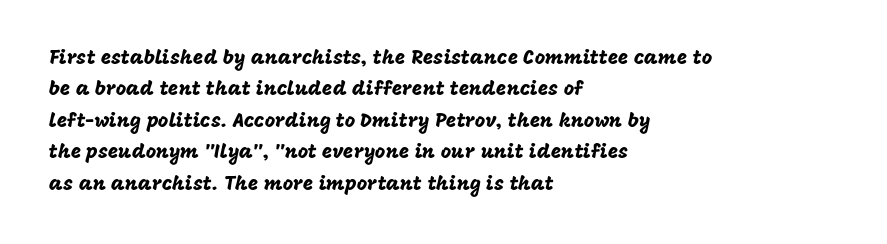
Q: Is the text italic (slanted)? A: Yes.
Q: Is the text underlined? A: No.
Q: How is the paragraph aligned? A: Left-aligned.
Q: Is the spacing between letters normal or unusually wide? A: Normal.
Q: Is the spacing between lines tight, normal or loose? A: Normal.
